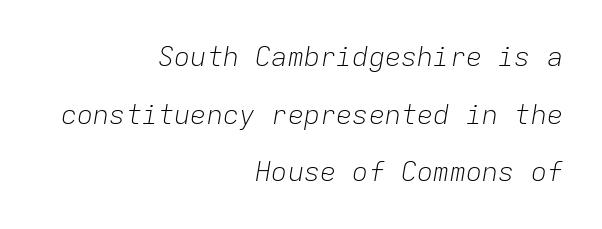
The image shows 27 px text type, italic (leaning right); set right-aligned, loose line spacing (2.13x), normal letter spacing, not underlined.
